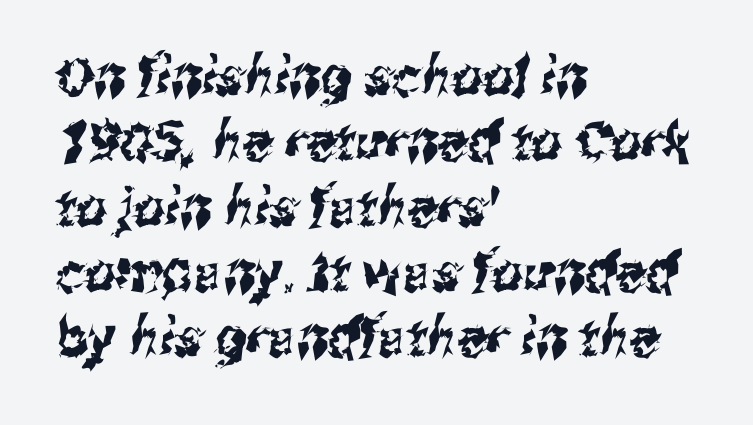
Q: Is the typeface a serif or a sans-serif typeface? A: Sans-serif.
Q: Is the text underlined? A: No.
Q: How is the paragraph aligned? A: Left-aligned.
Q: Is the spacing between letters normal or unusually wide? A: Normal.
Q: Width (condensed, normal, or wide)? A: Condensed.
Q: Stroke contrast? A: Medium.
Q: x-height? A: Medium.
Q: Monospaced? A: No.
